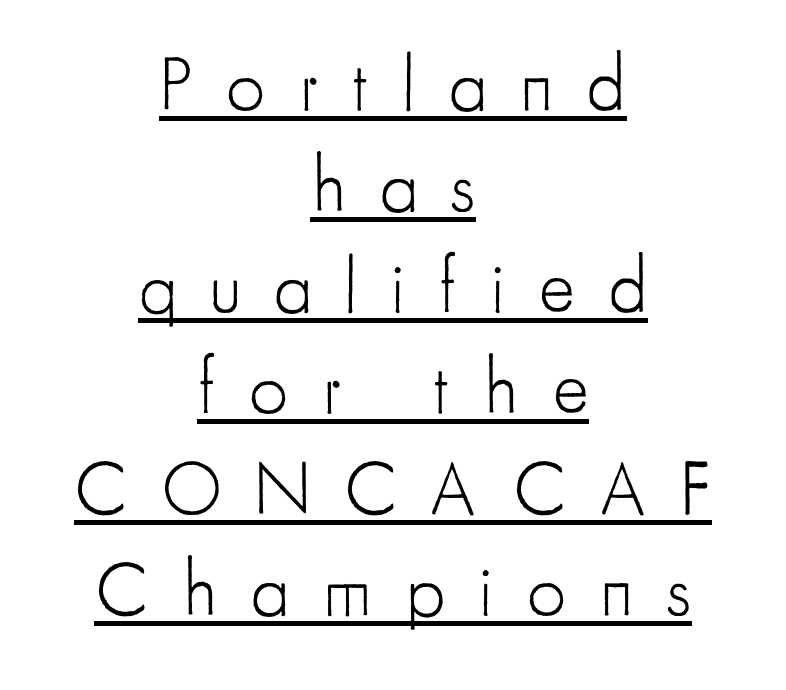
Q: Is the text bold? A: No.
Q: Is the text italic (slanted)? A: No, it is upright.
Q: Is the typeface a serif or a sans-serif typeface? A: Sans-serif.
Q: Is the text underlined? A: Yes.
Q: How is the paragraph aligned? A: Centered.
Q: Is the spacing between letters normal or unusually wide? A: Unusually wide.
Q: Is the spacing between lines tight, normal or loose? A: Normal.
Q: Width (condensed, normal, or wide)? A: Condensed.
Q: Stroke contrast? A: Low.
Q: x-height? A: Small.
Q: Monospaced? A: No.
